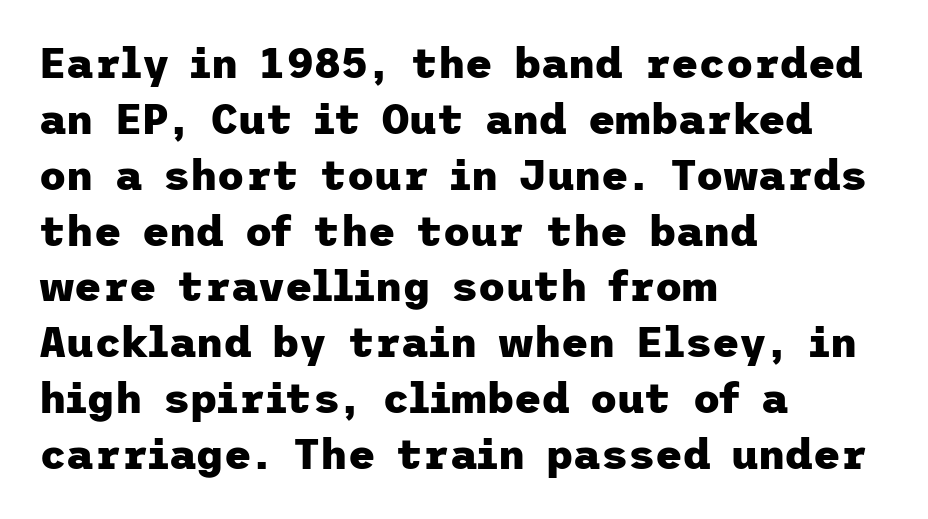
The image shows 42 px heavy sans-serif type, upright; set left-aligned, normal line spacing (1.33x), normal letter spacing, not underlined; low stroke contrast and a medium x-height.
